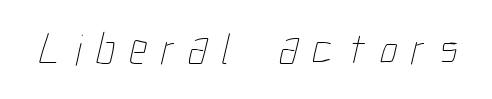
The image shows 44 px thin, condensed type; set unusually wide letter spacing (+0.33 em), not underlined; low stroke contrast and a medium x-height.
